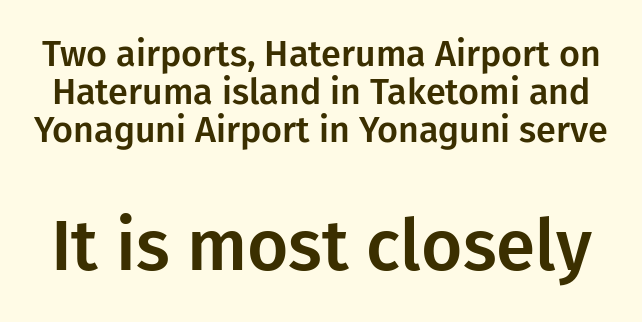
{"serif": "no", "italic": "no", "width": "normal", "stroke_contrast": "low", "x_height": "medium", "monospaced": "no", "underline": "no", "line_spacing": "tight", "line_spacing_ratio": 1.06, "letter_spacing": "normal", "letter_spacing_em": 0.0, "larger_block": "second", "size_ratio": 1.97, "glyph_px": 71}
